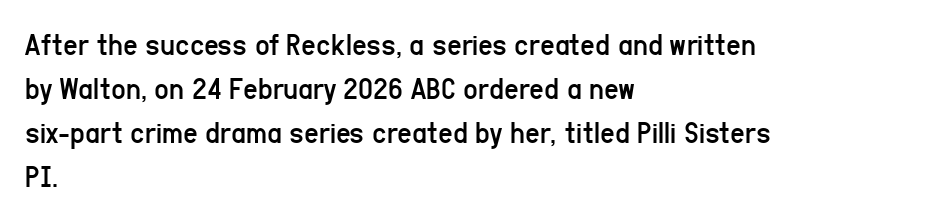
{"serif": "no", "italic": "no", "bold": "no", "weight": "regular", "width": "condensed", "stroke_contrast": "low", "x_height": "medium", "monospaced": "no", "underline": "no", "align": "left", "line_spacing": "normal", "line_spacing_ratio": 1.38, "letter_spacing": "normal", "letter_spacing_em": 0.0, "glyph_px": 32}
